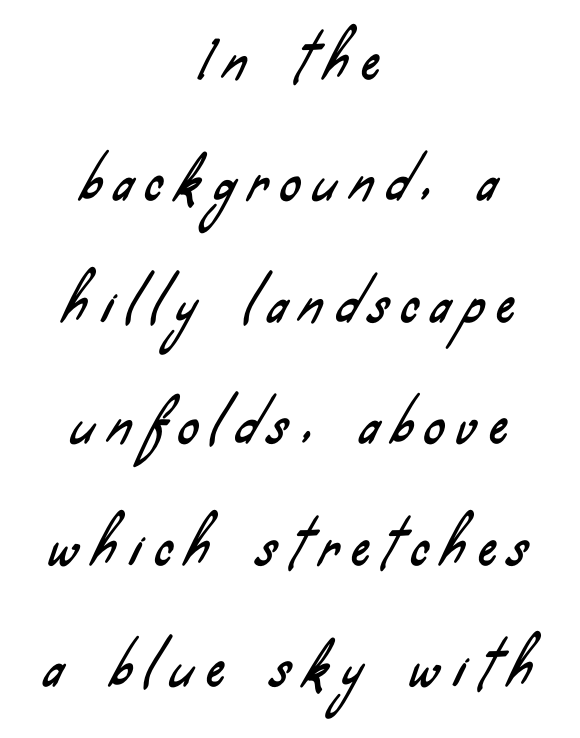
The image shows 50 px condensed sans-serif type; set centered, loose line spacing (2.43x), unusually wide letter spacing (+0.27 em), not underlined; low stroke contrast and a small x-height.
